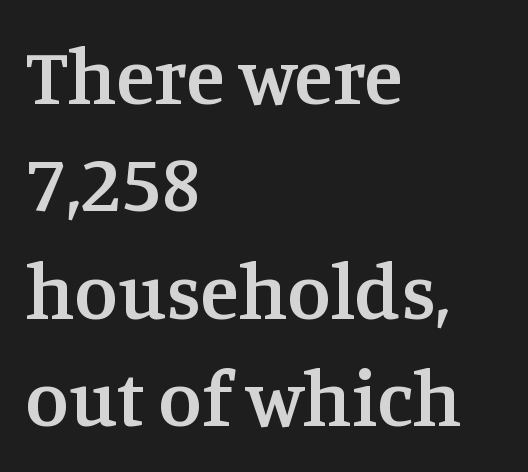
Q: Is the text bold? A: Semi-bold.
Q: Is the text italic (slanted)? A: No, it is upright.
Q: Is the typeface a serif or a sans-serif typeface? A: Serif.
Q: Is the text underlined? A: No.
Q: How is the paragraph aligned? A: Left-aligned.
Q: Is the spacing between letters normal or unusually wide? A: Normal.
Q: Is the spacing between lines tight, normal or loose? A: Normal.
Q: Width (condensed, normal, or wide)? A: Normal.
Q: Stroke contrast? A: Medium.
Q: x-height? A: Large.
Q: Monospaced? A: No.
